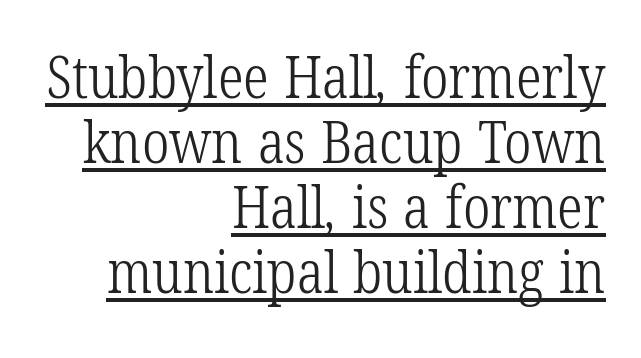
{"serif": "yes", "bold": "no", "weight": "light", "width": "condensed", "stroke_contrast": "low", "x_height": "medium", "monospaced": "no", "underline": "yes", "align": "right", "line_spacing": "tight", "line_spacing_ratio": 1.12, "letter_spacing": "normal", "letter_spacing_em": 0.0, "glyph_px": 58}
